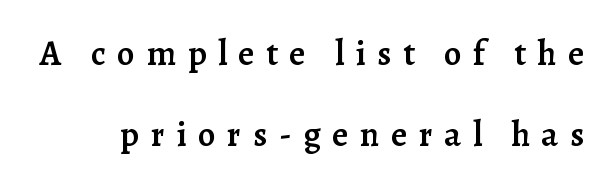
Spacing between characters has been opened up far beyond the box default. The glyphs are unaccompanied by any horizontal stroke below them. A somewhat darkened texture: the type is semibold rather than bold. Each letter keeps its own natural width here, so spacing adapts to shape.
